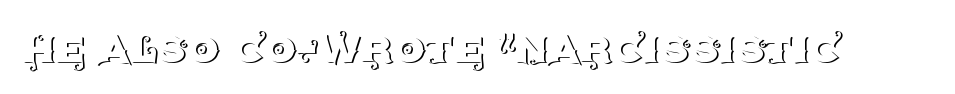
Q: Is the text bold? A: No.
Q: Is the text italic (slanted)? A: No, it is upright.
Q: Is the typeface a serif or a sans-serif typeface? A: Serif.
Q: Is the text underlined? A: No.
Q: Is the spacing between letters normal or unusually wide? A: Normal.
Q: Width (condensed, normal, or wide)? A: Normal.
Q: Stroke contrast? A: Medium.
Q: x-height? A: Large.
Q: Monospaced? A: No.
